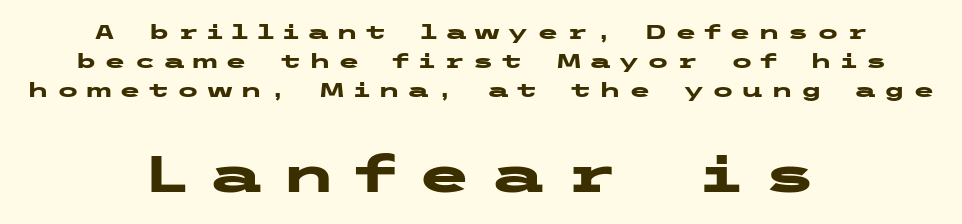
Leftover space on each line is divided equally before and after the words. This rendering features lettering with no underline. Designer's note — italics off, roman on. Visually, the bottom section dominates because its glyphs are scaled up. If you measured baseline to baseline, you'd find a middling distance.
